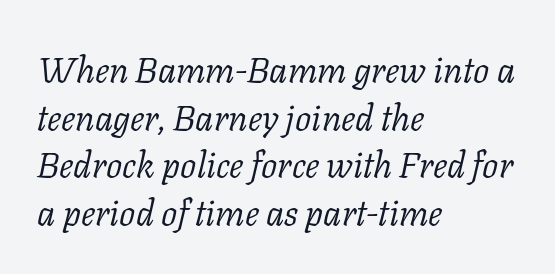
Q: Is the text bold? A: No.
Q: Is the text italic (slanted)? A: Yes, it leans right by about 11 degrees.
Q: Is the typeface a serif or a sans-serif typeface? A: Serif.
Q: Is the text underlined? A: No.
Q: How is the paragraph aligned? A: Left-aligned.
Q: Is the spacing between letters normal or unusually wide? A: Normal.
Q: Is the spacing between lines tight, normal or loose? A: Normal.
Q: Width (condensed, normal, or wide)? A: Normal.
Q: Stroke contrast? A: Low.
Q: x-height? A: Medium.
Q: Monospaced? A: No.
